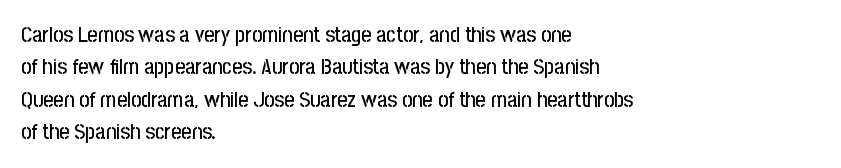
Q: Is the text italic (slanted)? A: No, it is upright.
Q: Is the text underlined? A: No.
Q: How is the paragraph aligned? A: Left-aligned.
Q: Is the spacing between letters normal or unusually wide? A: Normal.
Q: Is the spacing between lines tight, normal or loose? A: Normal.
